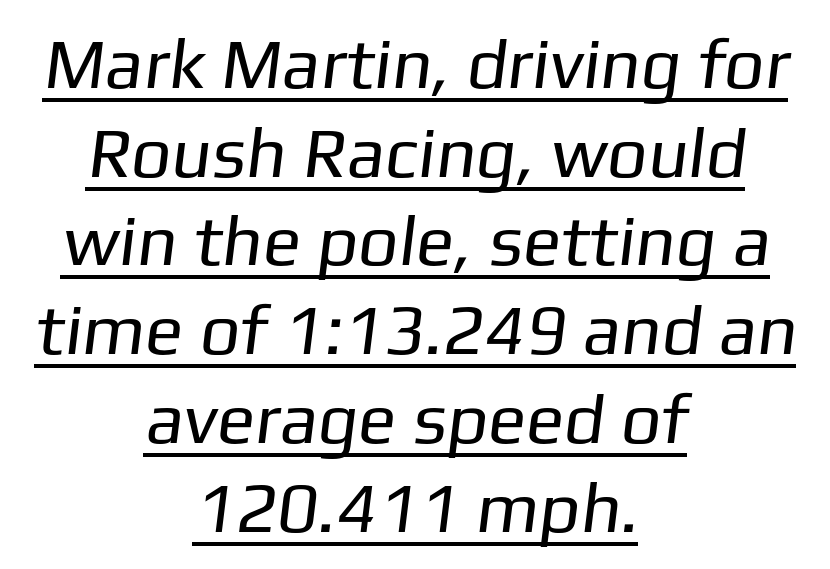
The image shows 71 px regular-weight sans-serif type; set centered, normal line spacing (1.25x), normal letter spacing, underlined; low stroke contrast and a medium x-height.
